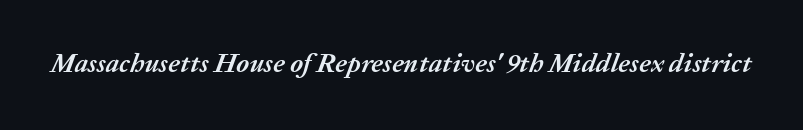
The image shows 27 px bold type, italic (leaning right); set normal letter spacing, not underlined.
